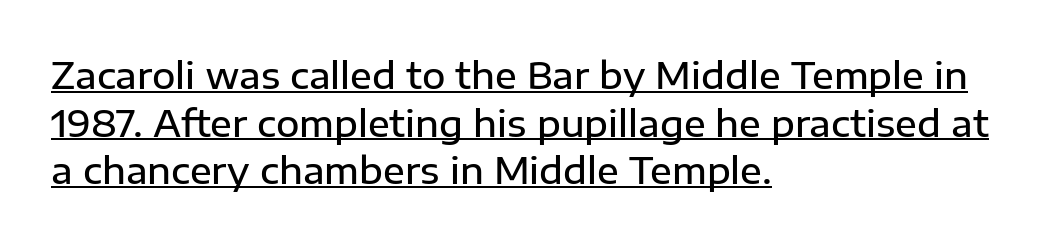
{"serif": "no", "italic": "no", "bold": "semi", "weight": "semibold", "width": "normal", "stroke_contrast": "low", "x_height": "medium", "monospaced": "no", "underline": "yes", "align": "left", "line_spacing": "normal", "line_spacing_ratio": 1.32, "letter_spacing": "normal", "letter_spacing_em": 0.0, "glyph_px": 36}
